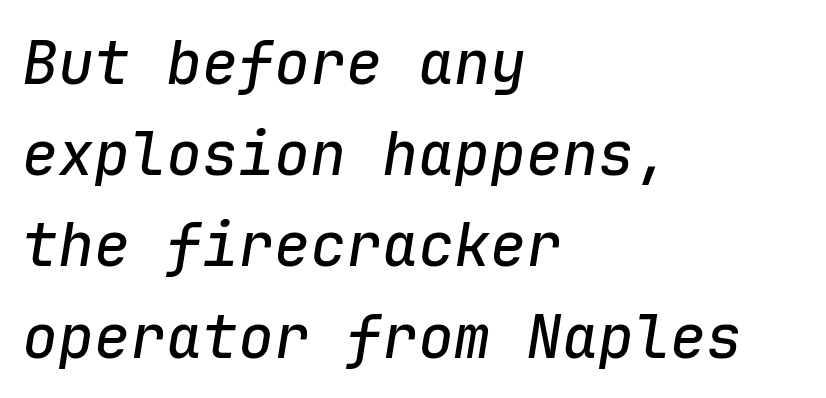
{"italic": "yes", "lean": "right", "slant_degrees": 9, "width": "normal", "stroke_contrast": "low", "x_height": "medium", "monospaced": "yes", "underline": "no", "align": "left", "line_spacing": "normal", "line_spacing_ratio": 1.52, "letter_spacing": "normal", "letter_spacing_em": 0.0, "glyph_px": 60}
